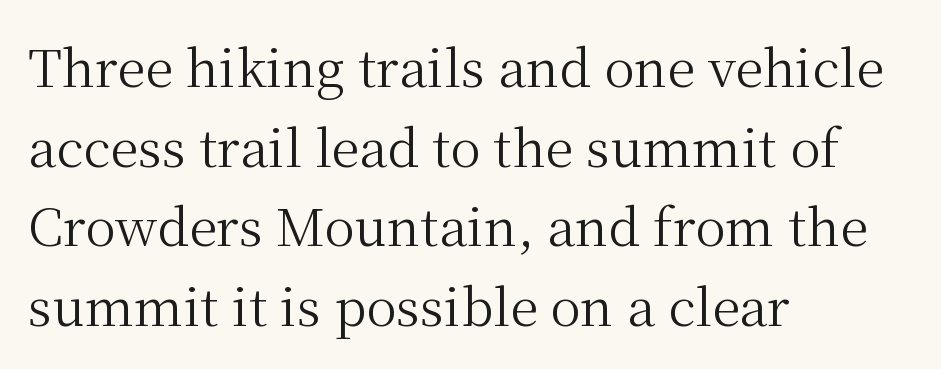
The image shows 51 px regular-weight serif type, upright; set left-aligned, normal line spacing (1.56x), normal letter spacing, not underlined; medium stroke contrast and a medium x-height.
